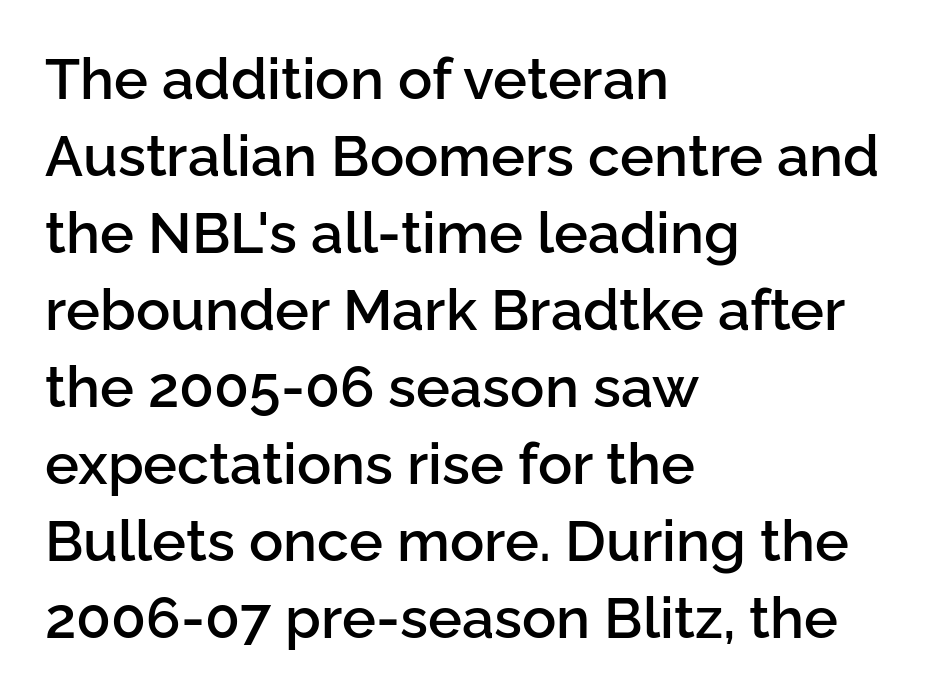
Stems and bowls a touch heavier than normal — semibold. Lines of text with bare space underneath. Every row of glyphs begins at an identical x-position on the left. Unlike italic type, these characters show no tilt at all. The designer went with a sans here, leaving each stem footless. Proportional: the letters do not fall into vertical columns.
